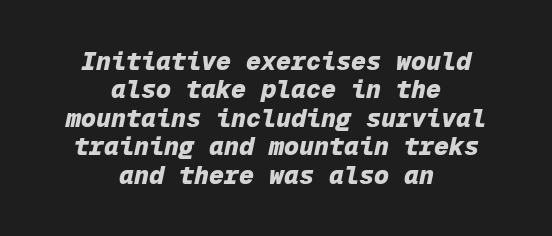
The image shows 25 px bold type, italic (leaning right); set centered, tight line spacing (1.14x), normal letter spacing, not underlined.
